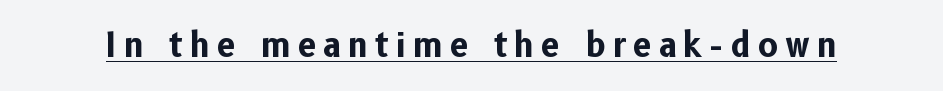
{"serif": "no", "italic": "no", "bold": "yes", "weight": "bold", "width": "normal", "stroke_contrast": "low", "x_height": "medium", "monospaced": "no", "underline": "yes", "letter_spacing": "wide", "letter_spacing_em": 0.22, "glyph_px": 33}
